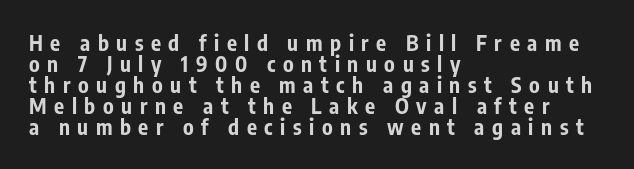
Ascenders rise straight up at ninety degrees. Teacher's note: observe the even left margin — that is flush-left alignment. These lines huddle together more closely than default settings would place them. Every letter is thick-stroked: bold, no question. Descender tails drop into unmarked territory. Caption: expanded tracking, letters set apart.
